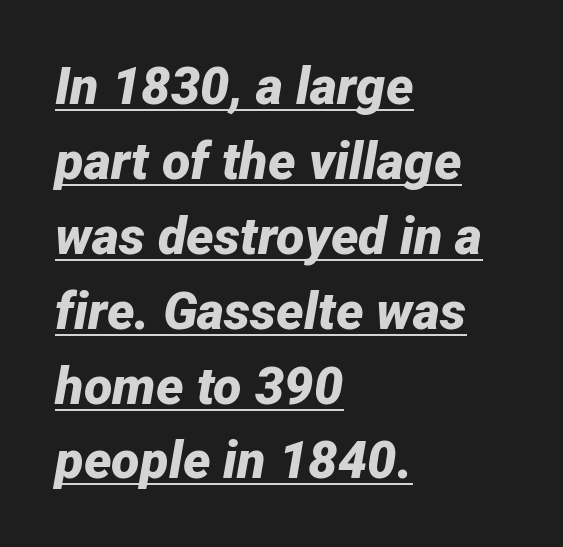
Q: Is the text bold? A: Yes.
Q: Is the text italic (slanted)? A: Yes, it leans right by about 12 degrees.
Q: Is the text underlined? A: Yes.
Q: How is the paragraph aligned? A: Left-aligned.
Q: Is the spacing between letters normal or unusually wide? A: Normal.
Q: Is the spacing between lines tight, normal or loose? A: Normal.
Q: Width (condensed, normal, or wide)? A: Normal.
Q: Stroke contrast? A: Low.
Q: x-height? A: Medium.
Q: Monospaced? A: No.
